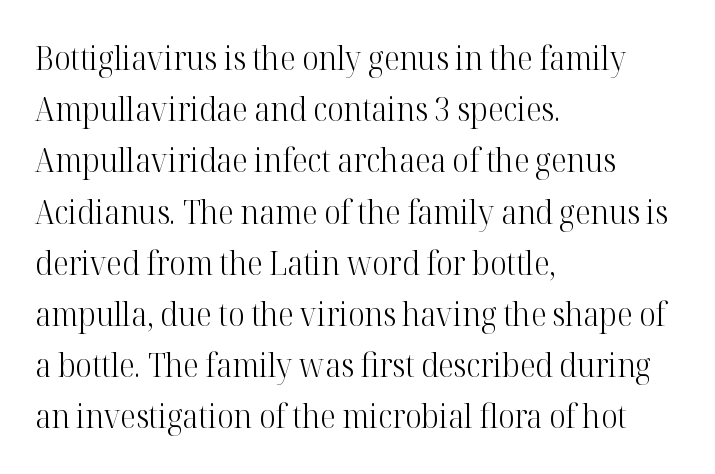
Q: Is the text bold? A: No.
Q: Is the text italic (slanted)? A: No, it is upright.
Q: Is the typeface a serif or a sans-serif typeface? A: Serif.
Q: Is the text underlined? A: No.
Q: How is the paragraph aligned? A: Left-aligned.
Q: Is the spacing between letters normal or unusually wide? A: Normal.
Q: Is the spacing between lines tight, normal or loose? A: Normal.
Q: Width (condensed, normal, or wide)? A: Normal.
Q: Stroke contrast? A: High.
Q: x-height? A: Medium.
Q: Monospaced? A: No.
